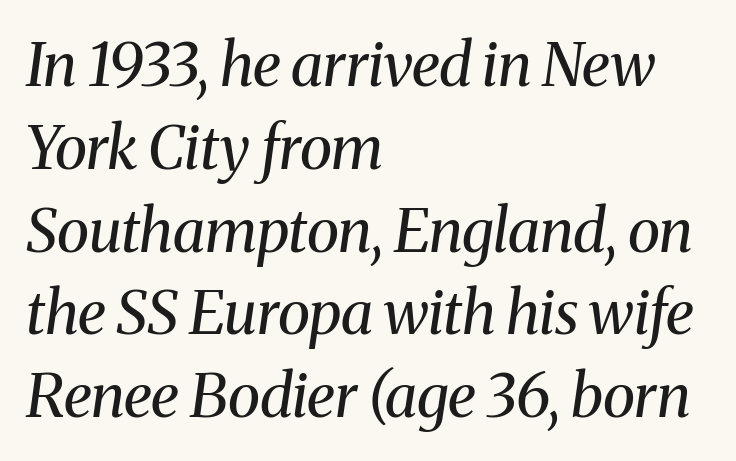
{"serif": "yes", "italic": "yes", "lean": "right", "slant_degrees": 8, "bold": "no", "weight": "regular", "width": "normal", "stroke_contrast": "medium", "x_height": "medium", "monospaced": "no", "underline": "no", "align": "left", "line_spacing": "normal", "line_spacing_ratio": 1.38, "letter_spacing": "normal", "letter_spacing_em": 0.0, "glyph_px": 60}
